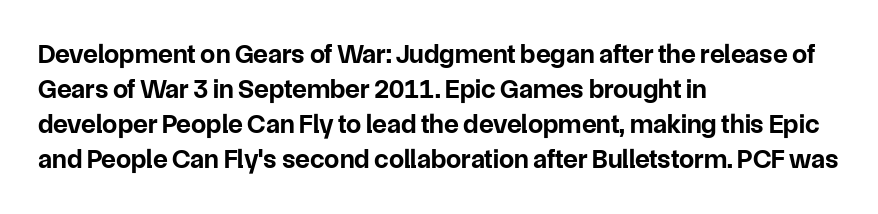
Q: Is the text bold? A: Yes.
Q: Is the text italic (slanted)? A: No, it is upright.
Q: Is the text underlined? A: No.
Q: How is the paragraph aligned? A: Left-aligned.
Q: Is the spacing between letters normal or unusually wide? A: Normal.
Q: Is the spacing between lines tight, normal or loose? A: Normal.
